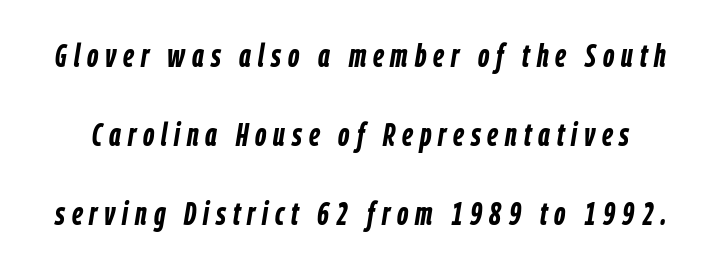
{"italic": "yes", "lean": "right", "slant_degrees": 9, "bold": "yes", "weight": "semibold", "width": "condensed", "stroke_contrast": "low", "x_height": "medium", "monospaced": "no", "underline": "no", "line_spacing": "loose", "line_spacing_ratio": 2.4, "letter_spacing": "wide", "letter_spacing_em": 0.21, "glyph_px": 33}
